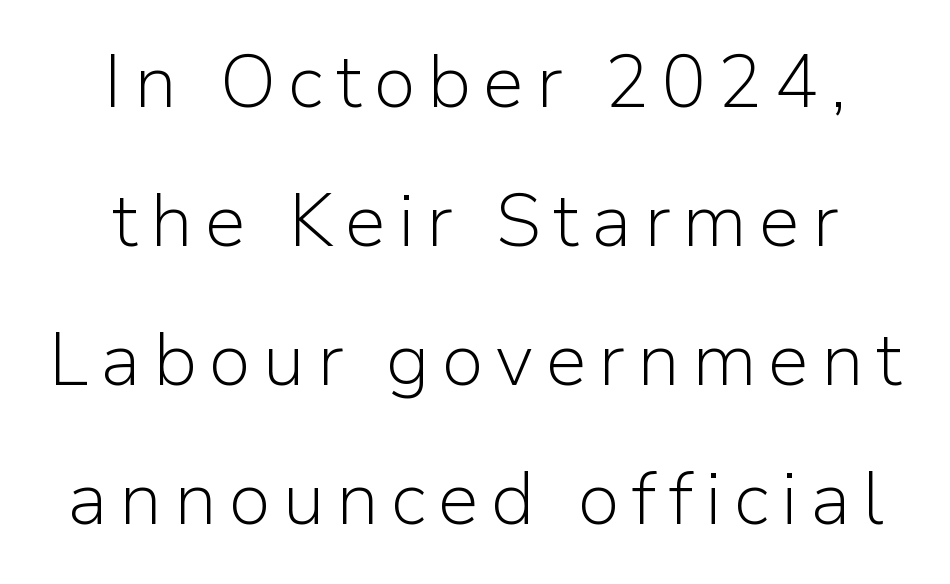
The image shows 74 px light sans-serif type, upright; set centered, line spacing 1.88x, not underlined; low stroke contrast and a medium x-height.
